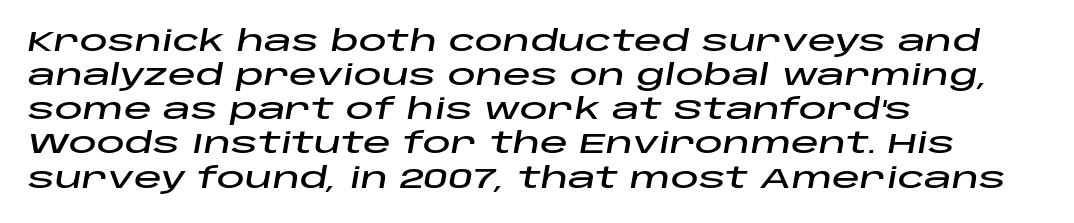
Q: Is the text italic (slanted)? A: Yes, it leans right by about 10 degrees.
Q: Is the text underlined? A: No.
Q: How is the paragraph aligned? A: Left-aligned.
Q: Is the spacing between letters normal or unusually wide? A: Normal.
Q: Width (condensed, normal, or wide)? A: Wide.
Q: Stroke contrast? A: Low.
Q: x-height? A: Large.
Q: Monospaced? A: No.
